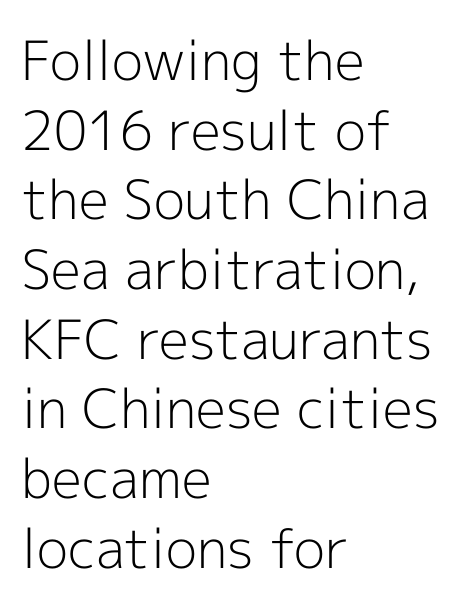
The image shows 54 px light sans-serif type, upright; set left-aligned, normal line spacing (1.29x), normal letter spacing, not underlined; a medium x-height.
